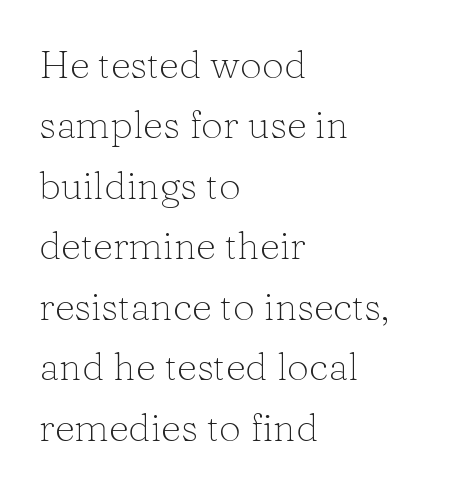
The specimen omits any rule beneath the text block's lines. Tracking here is standard; glyphs follow each other at the usual distance. Spacing verdict: proportional, widths tailored to each character. A roman cut, with each character standing at attention.
